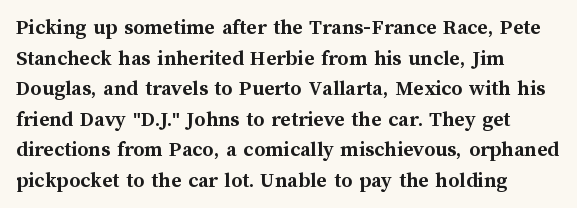
{"italic": "no", "bold": "yes", "underline": "no", "align": "left", "line_spacing": "normal", "line_spacing_ratio": 1.39, "letter_spacing": "normal", "letter_spacing_em": 0.0, "glyph_px": 22}
